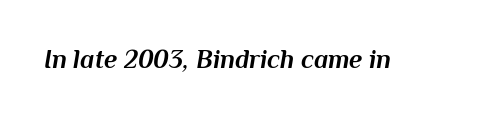
Q: Is the text bold? A: Yes.
Q: Is the text italic (slanted)? A: Yes, it leans right by about 10 degrees.
Q: Is the text underlined? A: No.
Q: Is the spacing between letters normal or unusually wide? A: Normal.
